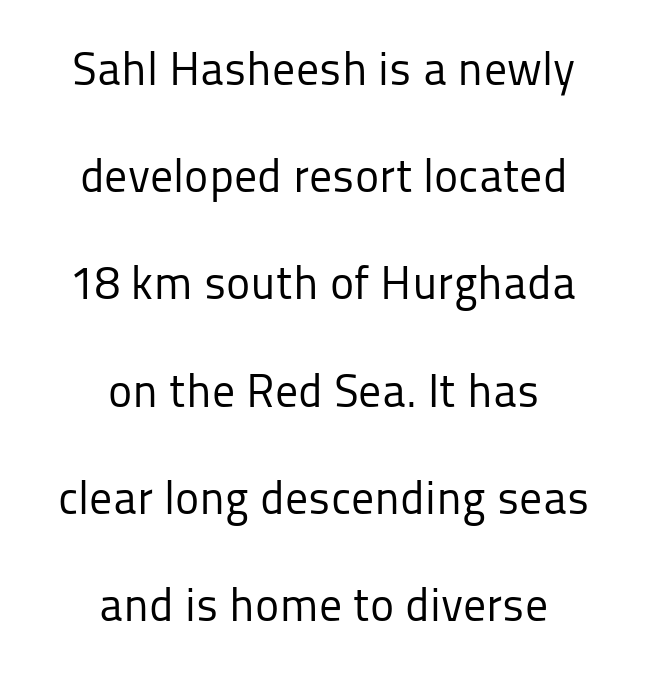
The image shows 46 px regular-weight sans-serif type, upright; set centered, loose line spacing (2.33x), normal letter spacing, not underlined; low stroke contrast and a medium x-height.
